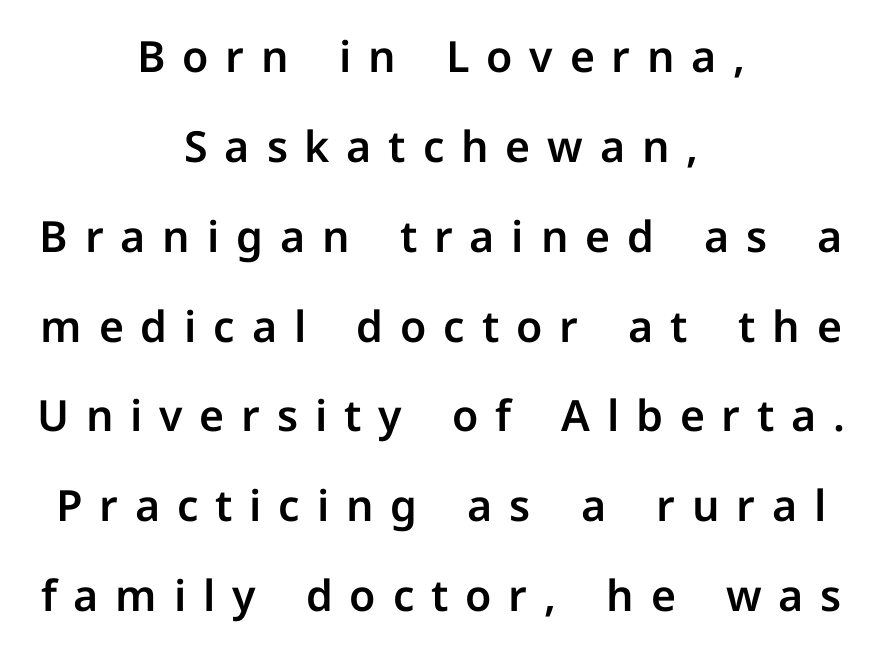
{"serif": "no", "italic": "no", "width": "normal", "stroke_contrast": "low", "x_height": "medium", "monospaced": "no", "underline": "no", "align": "center", "line_spacing": "loose", "line_spacing_ratio": 2.09, "letter_spacing": "wide", "letter_spacing_em": 0.39, "glyph_px": 43}
